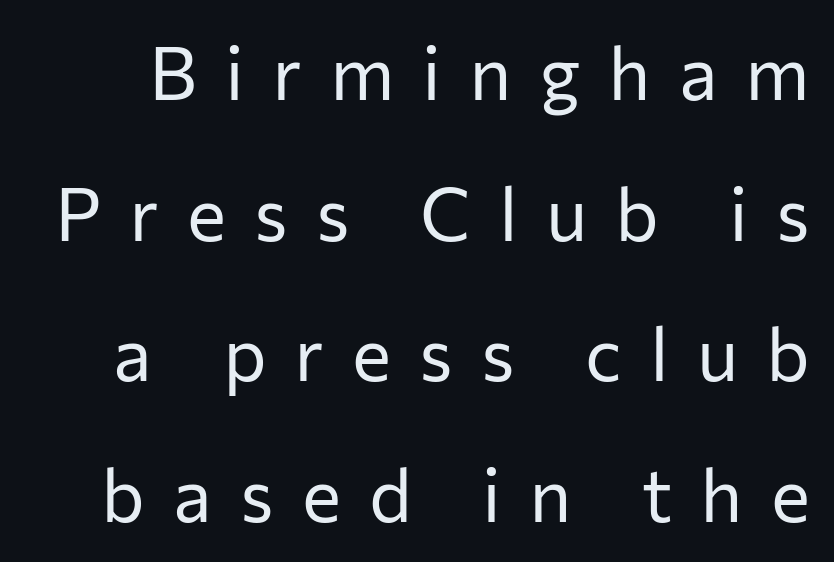
Q: Is the text bold? A: No.
Q: Is the text italic (slanted)? A: No, it is upright.
Q: Is the typeface a serif or a sans-serif typeface? A: Sans-serif.
Q: Is the text underlined? A: No.
Q: Is the spacing between letters normal or unusually wide? A: Unusually wide.
Q: Is the spacing between lines tight, normal or loose? A: Loose.
Q: Width (condensed, normal, or wide)? A: Normal.
Q: Stroke contrast? A: Low.
Q: x-height? A: Medium.
Q: Monospaced? A: No.
